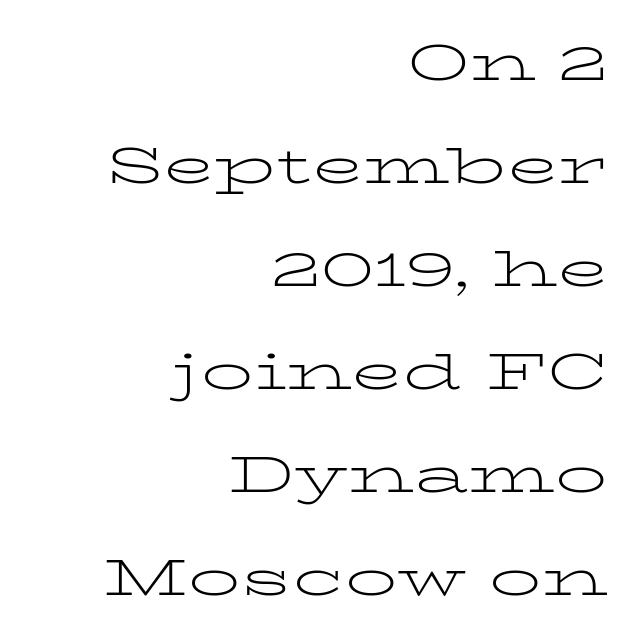
The image shows 52 px light, wide serif type, upright; set right-aligned, loose line spacing (1.98x), normal letter spacing, not underlined; low stroke contrast and a medium x-height.
